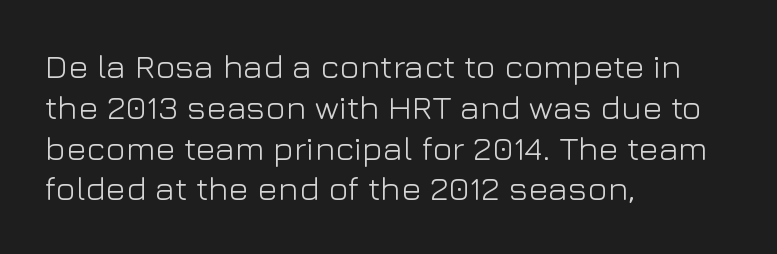
Italic? Not at all — the glyphs are vertical. Caption: face not bold, strokes unweighted. This sample is left-justified, so line endings fall wherever the words run out. Note the varied advance widths — an 'i' is clearly narrower than an 'm'. This rendering employs a face without finishing strokes, i.e., a sans-serif.
